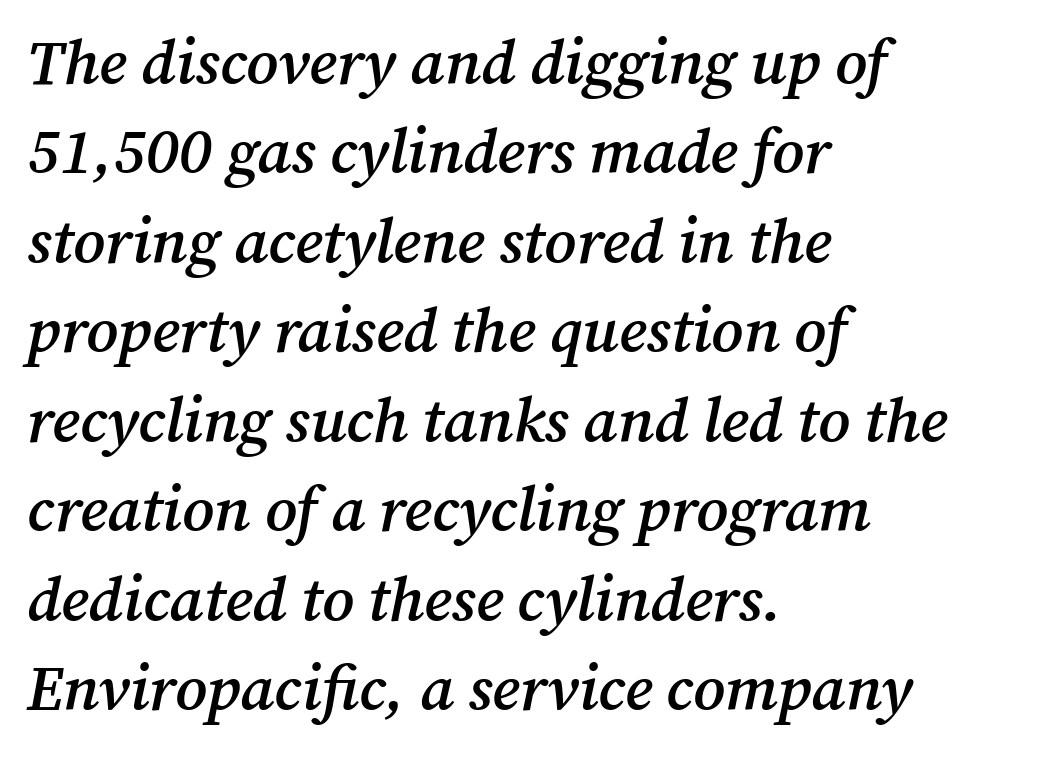
{"serif": "yes", "italic": "yes", "lean": "right", "slant_degrees": 12, "bold": "semi", "weight": "semibold", "width": "normal", "stroke_contrast": "medium", "x_height": "medium", "monospaced": "no", "underline": "no", "align": "left", "line_spacing": "normal", "line_spacing_ratio": 1.42, "letter_spacing": "normal", "letter_spacing_em": 0.0, "glyph_px": 63}
